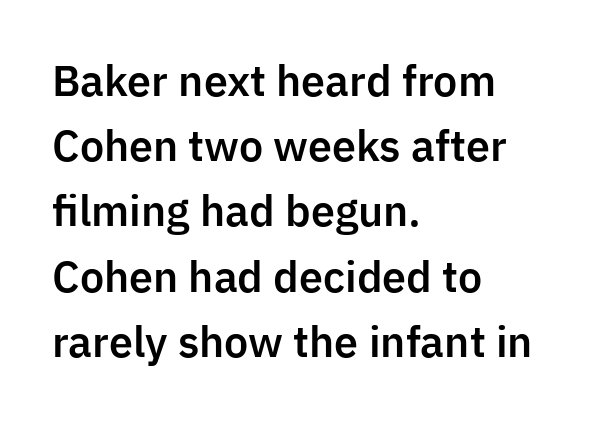
The image shows 41 px sans-serif type, upright; set left-aligned, normal line spacing (1.59x), normal letter spacing, not underlined; low stroke contrast and a medium x-height.
